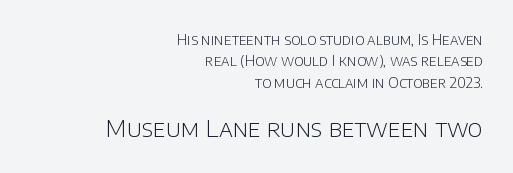
Q: Is the text bold? A: No.
Q: Is the text italic (slanted)? A: No, it is upright.
Q: Is the text underlined? A: No.
Q: How is the paragraph aligned? A: Right-aligned.
Q: Is the spacing between letters normal or unusually wide? A: Normal.
Q: Is the spacing between lines tight, normal or loose? A: Normal.
Q: Which block of text is set in a larger size, the first (top) or the second (bottom)? A: The second (bottom) one.
